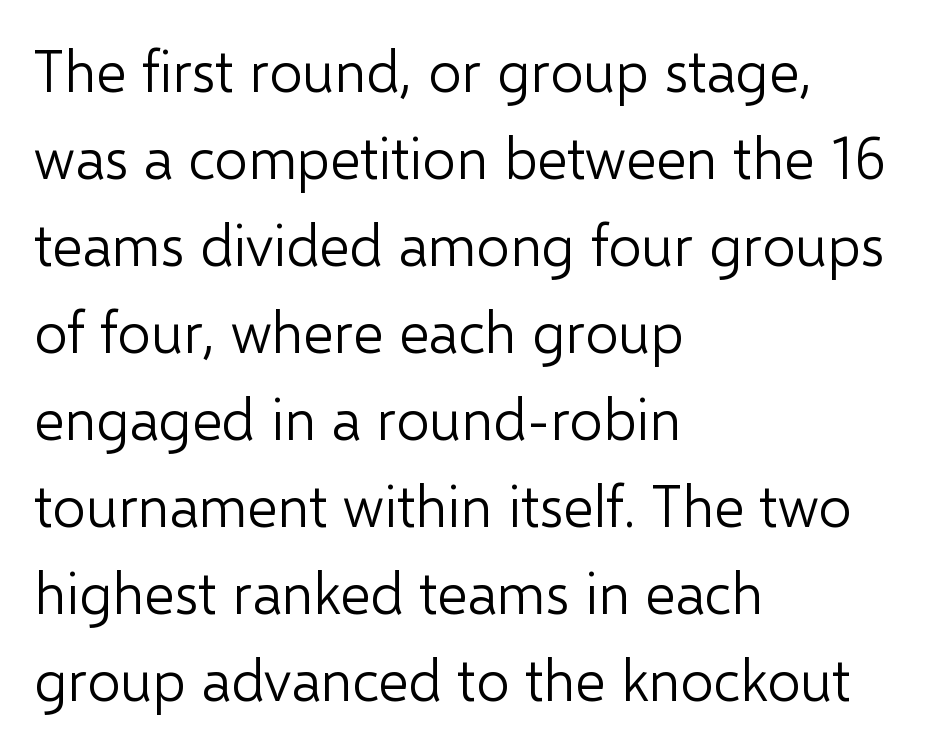
What kind of face is this? One without serifs — a sans. Honestly, there is no underline to notice here at all. Here the designer chose a conventional face with non-uniform glyph widths. Vertical spacing — default. The lines are quadded left. On a weight scale, this lands at 450 or below.
